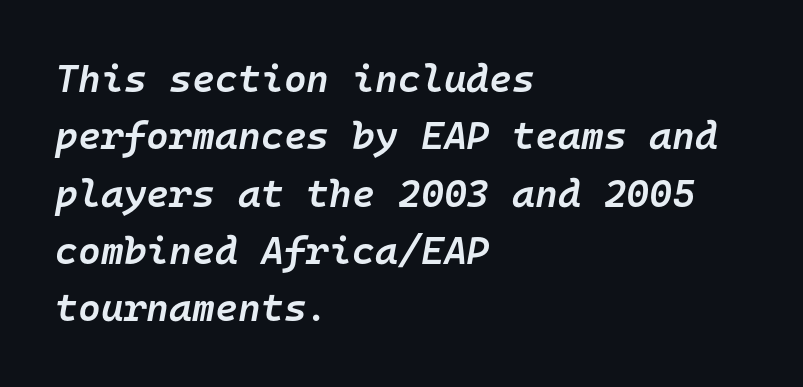
The image shows 39 px semibold type, italic (leaning right), monospaced; set left-aligned, normal line spacing (1.47x), normal letter spacing, not underlined; low stroke contrast and a medium x-height.
